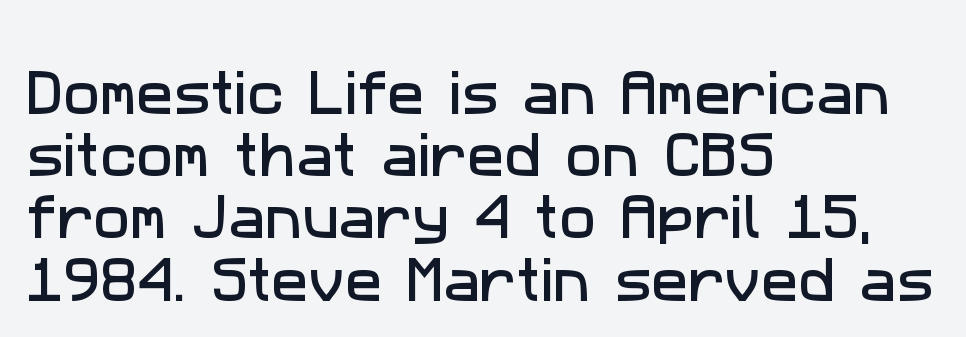
The image shows 49 px sans-serif type; set left-aligned, normal line spacing (1.27x), normal letter spacing, not underlined; low stroke contrast and a medium x-height.
